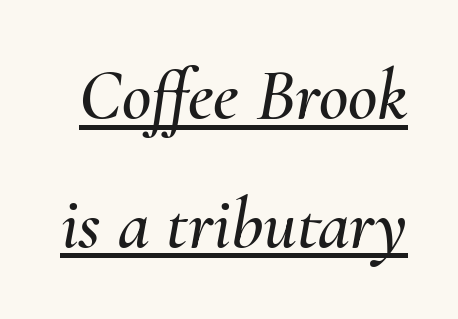
The image shows 72 px text type, italic (leaning right); set line spacing 1.79x, normal letter spacing, underlined; medium stroke contrast and a small x-height.
